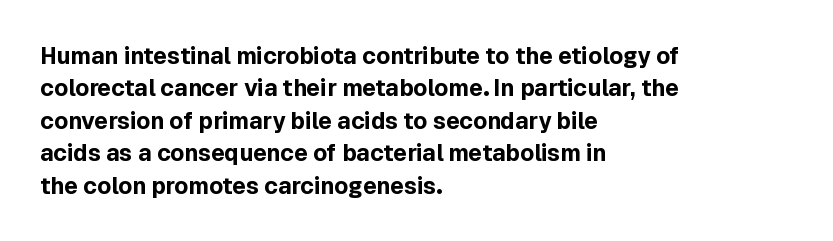
The space directly below the letters is spotless. A dark, heavy texture on the line: the type is bold. Every row of glyphs begins at an identical x-position on the left. Posture: vertical.
